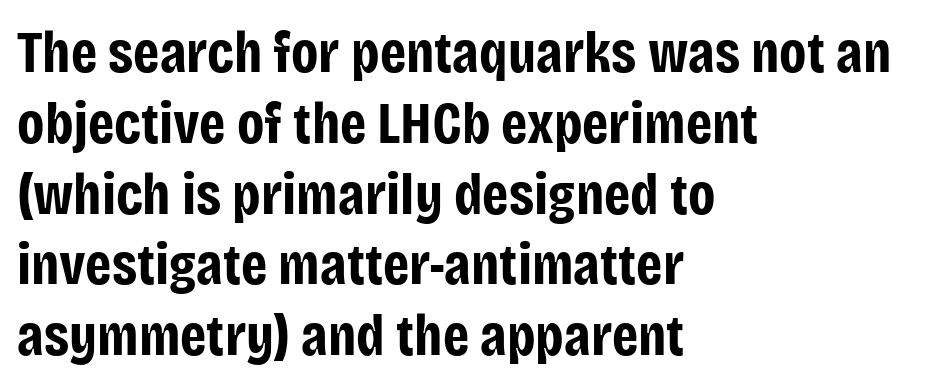
Horizontal alignment here is leftward, the default for most running prose. Heavy-handed strokes throughout: this text is bold. The gaps between neighbouring characters are ordinary and unremarkable. This sample has the flowing, uneven cadence of proportional lettering. Nope, no serifs anywhere on these letters.
